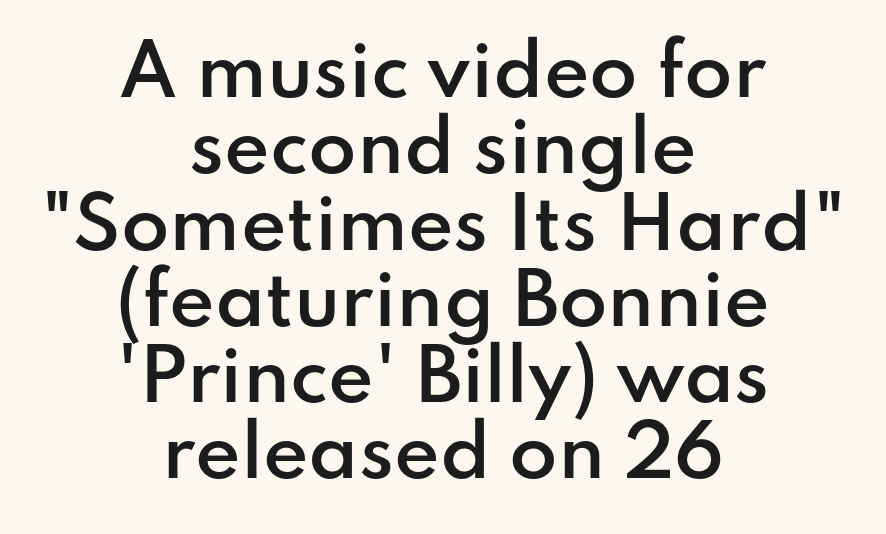
The image shows 70 px semibold sans-serif type, upright; set centered, tight line spacing (1.09x), normal letter spacing, not underlined; low stroke contrast and a small x-height.
